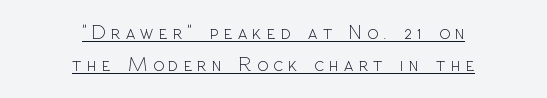
Words appear elongated and porous because spacing is wide. These characters rest on top of a visible drawn line. The typography opts for an upright posture over an oblique one. Does the copy run flush right? No — it is centered line by line. Unbolded letterforms with no extra heft. Line spacing here is normal.
